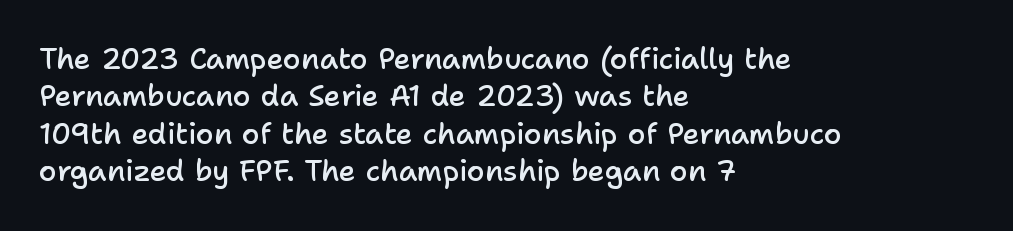
Q: Is the text bold? A: Semi-bold.
Q: Is the text italic (slanted)? A: No, it is upright.
Q: Is the typeface a serif or a sans-serif typeface? A: Sans-serif.
Q: Is the text underlined? A: No.
Q: How is the paragraph aligned? A: Left-aligned.
Q: Is the spacing between letters normal or unusually wide? A: Normal.
Q: Is the spacing between lines tight, normal or loose? A: Normal.
Q: Width (condensed, normal, or wide)? A: Normal.
Q: Stroke contrast? A: Low.
Q: x-height? A: Medium.
Q: Monospaced? A: No.
